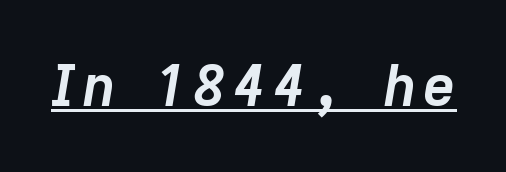
How heavy is the stroke? Heavy — this is a bold. Underlined type. Observe the lean: these are italic letterforms. A typesetter would call this proportional, since set widths differ per character.
